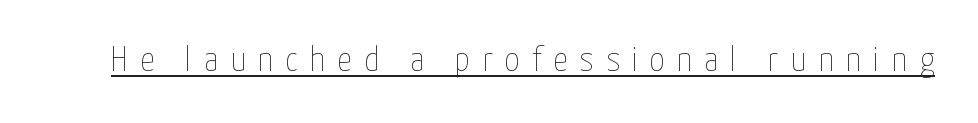
Q: Is the text bold? A: No.
Q: Is the text italic (slanted)? A: No, it is upright.
Q: Is the text underlined? A: Yes.
Q: Is the spacing between letters normal or unusually wide? A: Unusually wide.
Q: Width (condensed, normal, or wide)? A: Condensed.
Q: Stroke contrast? A: Low.
Q: x-height? A: Medium.
Q: Monospaced? A: No.
